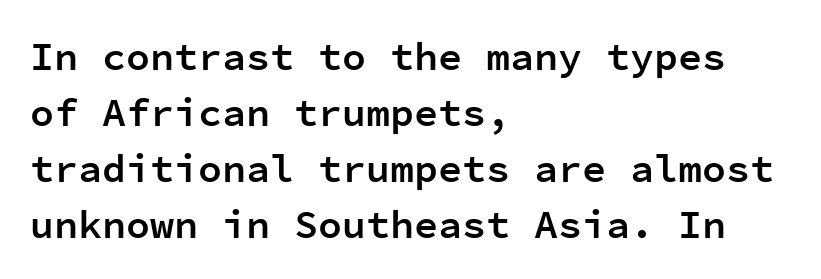
The image shows 40 px semibold sans-serif type, upright, monospaced; set left-aligned, normal line spacing (1.4x), normal letter spacing, not underlined; low stroke contrast and a medium x-height.
